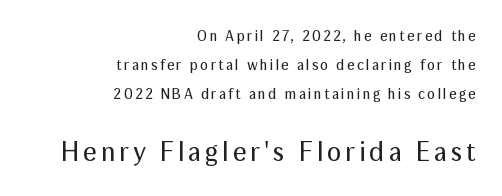
{"italic": "no", "bold": "no", "underline": "no", "align": "right", "line_spacing": "loose", "line_spacing_ratio": 1.93, "larger_block": "second", "size_ratio": 1.8, "glyph_px": 27}
